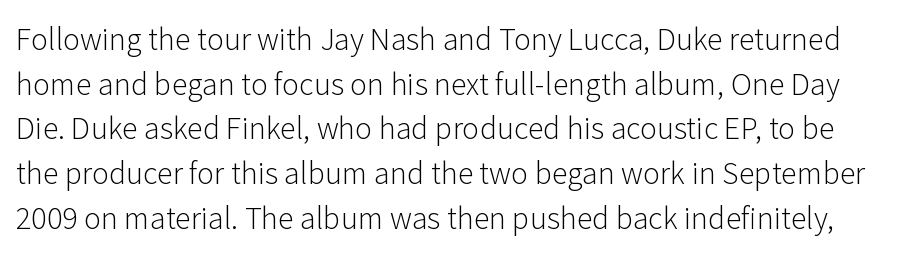
Q: Is the text bold? A: No.
Q: Is the text italic (slanted)? A: No, it is upright.
Q: Is the typeface a serif or a sans-serif typeface? A: Sans-serif.
Q: Is the text underlined? A: No.
Q: Is the spacing between letters normal or unusually wide? A: Normal.
Q: Is the spacing between lines tight, normal or loose? A: Normal.
Q: Width (condensed, normal, or wide)? A: Normal.
Q: Stroke contrast? A: Low.
Q: x-height? A: Medium.
Q: Monospaced? A: No.
